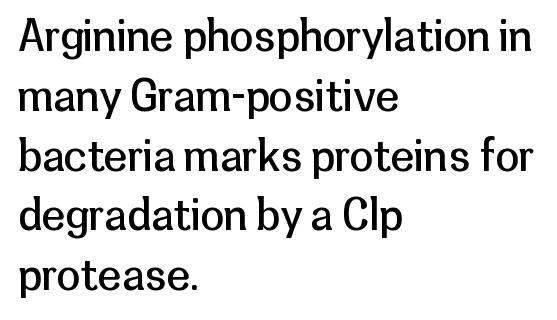
The image shows 43 px regular-weight sans-serif type, upright; set left-aligned, normal line spacing (1.39x), normal letter spacing, not underlined; low stroke contrast and a medium x-height.
